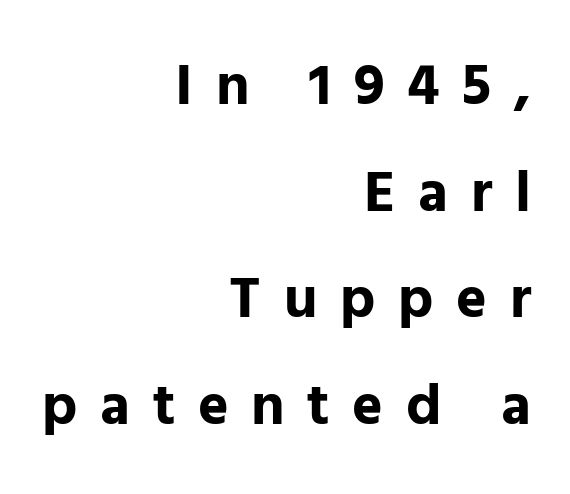
Is the letter spacing exaggerated? Yes — the characters are pushed far apart. This is heavy type, rendered in bold. The specimen omits any rule beneath the text block's lines. Are there feet on the stems? There aren't — it's a sans. The paragraph has a hard right edge and a soft left edge.
